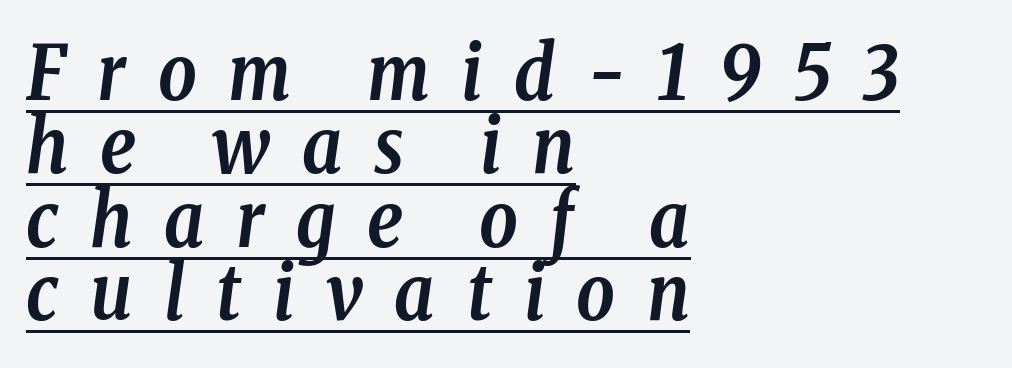
The image shows 75 px semibold, condensed serif type, italic (leaning right); set left-aligned, tight line spacing (0.98x), unusually wide letter spacing (+0.42 em), underlined; low stroke contrast and a medium x-height.
